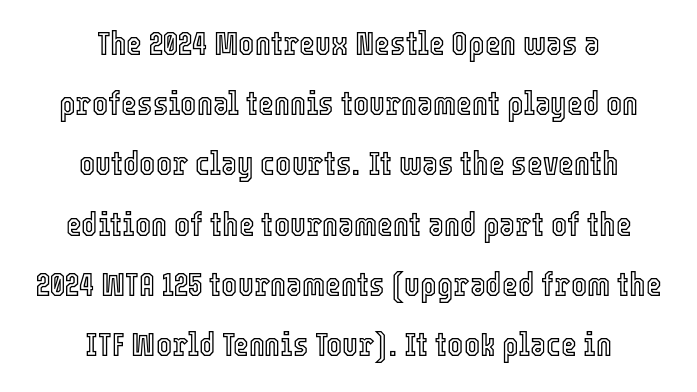
Q: Is the text italic (slanted)? A: No, it is upright.
Q: Is the text underlined? A: No.
Q: How is the paragraph aligned? A: Centered.
Q: Is the spacing between letters normal or unusually wide? A: Normal.
Q: Width (condensed, normal, or wide)? A: Condensed.
Q: x-height? A: Medium.
Q: Monospaced? A: No.
